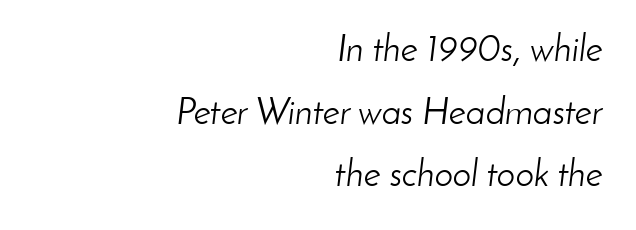
The lines in this sample share a right terminus and differ only in where they begin. A typesetter would call this leading conventional body-copy spacing. A light-to-regular cut is what we see here. There is no visible air inserted between adjacent glyphs.
